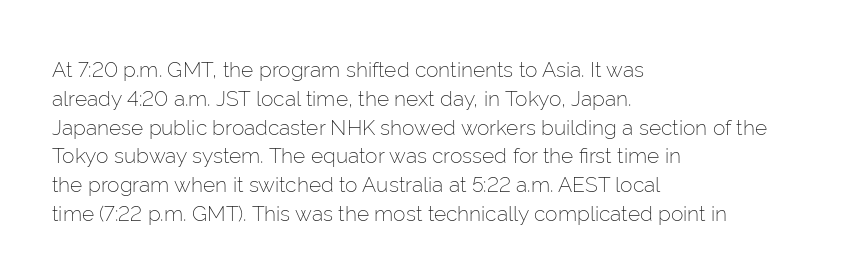
Q: Is the text bold? A: No.
Q: Is the text italic (slanted)? A: No, it is upright.
Q: Is the text underlined? A: No.
Q: How is the paragraph aligned? A: Left-aligned.
Q: Is the spacing between letters normal or unusually wide? A: Normal.
Q: Is the spacing between lines tight, normal or loose? A: Normal.
